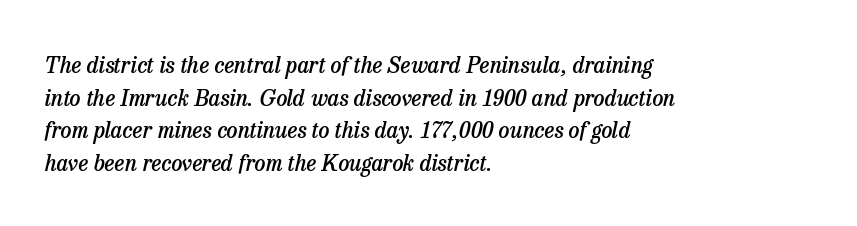
The image shows 22 px text type, italic (leaning right); set left-aligned, normal line spacing (1.48x), normal letter spacing, not underlined.
